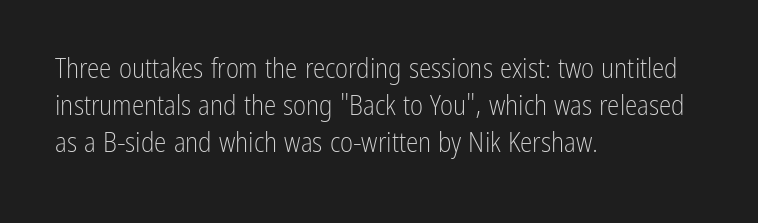
Q: Is the text bold? A: No.
Q: Is the text italic (slanted)? A: No, it is upright.
Q: Is the typeface a serif or a sans-serif typeface? A: Sans-serif.
Q: Is the text underlined? A: No.
Q: How is the paragraph aligned? A: Left-aligned.
Q: Is the spacing between letters normal or unusually wide? A: Normal.
Q: Is the spacing between lines tight, normal or loose? A: Normal.
Q: Width (condensed, normal, or wide)? A: Condensed.
Q: Stroke contrast? A: Low.
Q: x-height? A: Medium.
Q: Monospaced? A: No.
